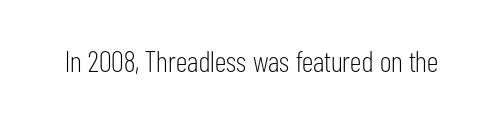
Q: Is the text bold? A: No.
Q: Is the text italic (slanted)? A: No, it is upright.
Q: Is the typeface a serif or a sans-serif typeface? A: Sans-serif.
Q: Is the text underlined? A: No.
Q: Is the spacing between letters normal or unusually wide? A: Normal.
Q: Width (condensed, normal, or wide)? A: Condensed.
Q: Stroke contrast? A: Low.
Q: x-height? A: Medium.
Q: Monospaced? A: No.
